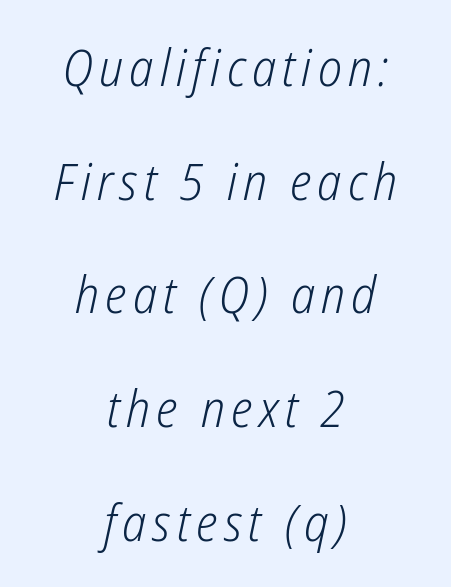
The face used here has a pronounced slope to its letters. Just letters on the line, the space beneath them empty. Counters stay open thanks to moderate or lighter strokes. Both edges are ragged and mirror each other, which tells us the setting is centered. A great deal of white space separates one row of letters from the next. This sample has the flowing, uneven cadence of proportional lettering.
